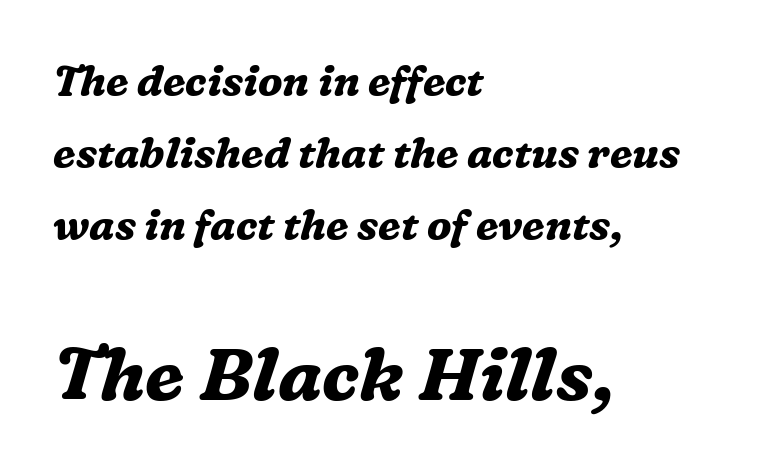
Q: Is the text bold? A: Yes.
Q: Is the text italic (slanted)? A: Yes, it leans right by about 16 degrees.
Q: Is the typeface a serif or a sans-serif typeface? A: Serif.
Q: Is the text underlined? A: No.
Q: How is the paragraph aligned? A: Left-aligned.
Q: Is the spacing between letters normal or unusually wide? A: Normal.
Q: Which block of text is set in a larger size, the first (top) or the second (bottom)? A: The second (bottom) one.
Q: Width (condensed, normal, or wide)? A: Normal.
Q: Stroke contrast? A: Medium.
Q: x-height? A: Medium.
Q: Monospaced? A: No.
